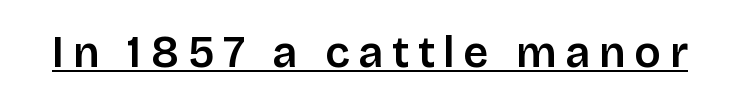
Q: Is the text bold? A: Semi-bold.
Q: Is the text italic (slanted)? A: No, it is upright.
Q: Is the typeface a serif or a sans-serif typeface? A: Sans-serif.
Q: Is the text underlined? A: Yes.
Q: Is the spacing between letters normal or unusually wide? A: Unusually wide.
Q: Width (condensed, normal, or wide)? A: Normal.
Q: Stroke contrast? A: Low.
Q: x-height? A: Large.
Q: Monospaced? A: No.
